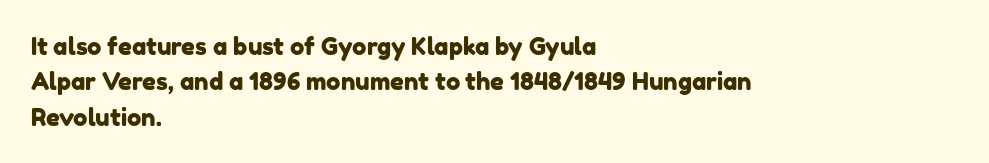
{"underline": "no", "align": "left", "line_spacing": "normal", "line_spacing_ratio": 1.47, "letter_spacing": "normal", "letter_spacing_em": 0.0, "glyph_px": 24}
